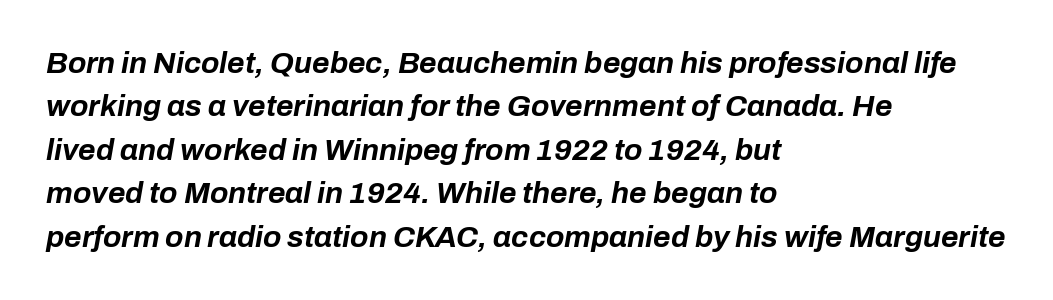
One-word summary of the alignment: left. The glyphs are unaccompanied by any horizontal stroke below them. These lines keep a tight, regular rhythm from letter to letter. Is there much room between lines? A standard amount, neither cramped nor airy.
